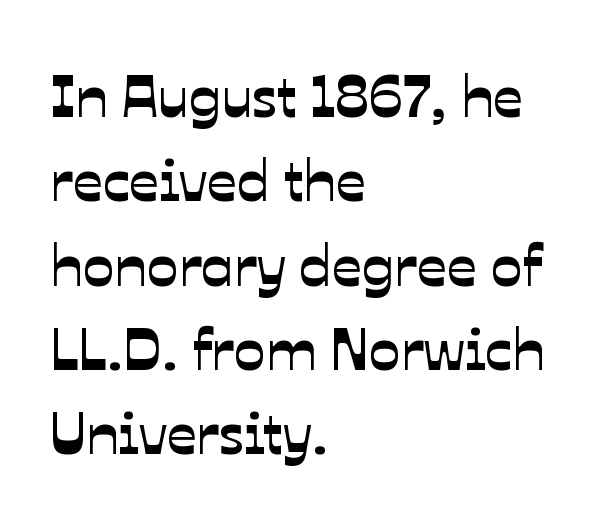
Q: Is the typeface a serif or a sans-serif typeface? A: Sans-serif.
Q: Is the text underlined? A: No.
Q: How is the paragraph aligned? A: Left-aligned.
Q: Is the spacing between letters normal or unusually wide? A: Normal.
Q: Is the spacing between lines tight, normal or loose? A: Normal.
Q: Width (condensed, normal, or wide)? A: Normal.
Q: Stroke contrast? A: Low.
Q: x-height? A: Medium.
Q: Monospaced? A: No.
